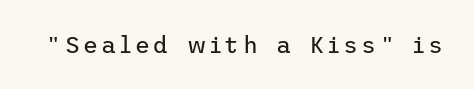
Honestly, there is no underline to notice here at all. This is roman type, the default non-slanted kind. Weight: not bold — regular or lighter.
